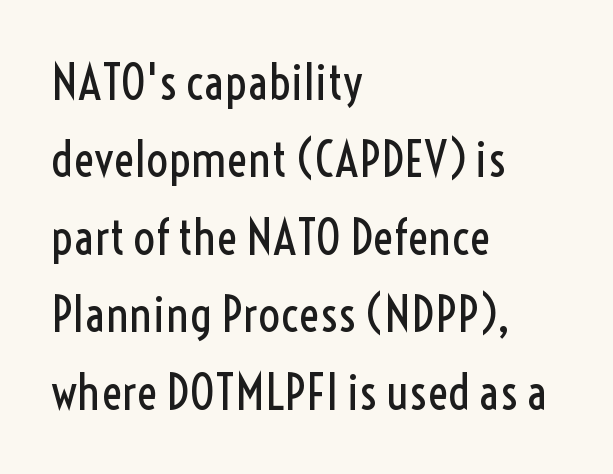
{"serif": "no", "italic": "no", "bold": "no", "weight": "regular", "width": "condensed", "x_height": "medium", "monospaced": "no", "underline": "no", "align": "left", "line_spacing": "normal", "line_spacing_ratio": 1.58, "letter_spacing": "normal", "letter_spacing_em": 0.0, "glyph_px": 49}
